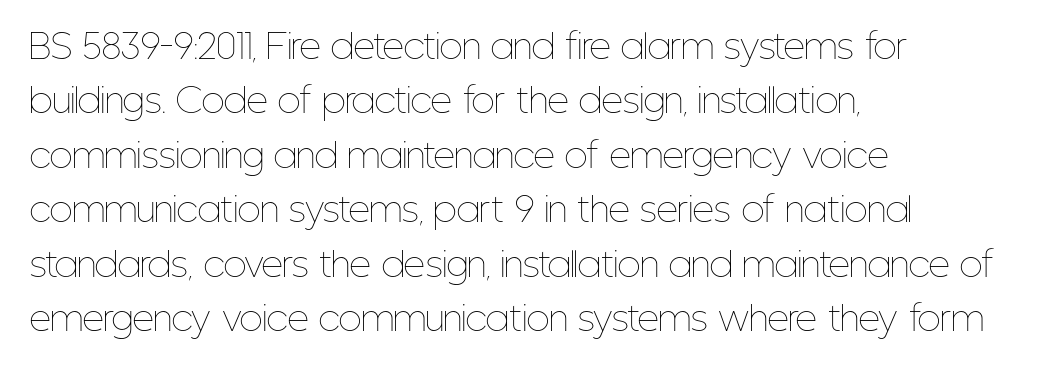
{"italic": "no", "bold": "no", "weight": "thin", "width": "condensed", "stroke_contrast": "low", "x_height": "medium", "monospaced": "no", "underline": "no", "align": "left", "line_spacing": "normal", "line_spacing_ratio": 1.6, "letter_spacing": "normal", "letter_spacing_em": 0.0, "glyph_px": 34}
